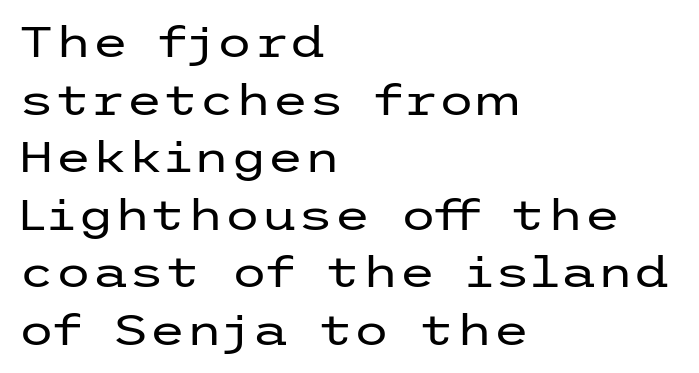
{"serif": "no", "italic": "no", "bold": "no", "weight": "regular", "width": "wide", "stroke_contrast": "low", "x_height": "medium", "underline": "no", "align": "left", "line_spacing": "normal", "line_spacing_ratio": 1.37, "letter_spacing": "normal", "letter_spacing_em": 0.0, "glyph_px": 42}
